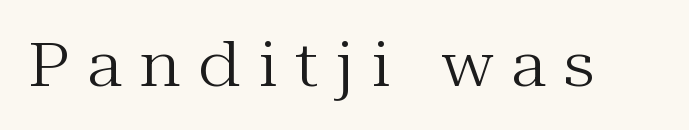
Q: Is the text bold? A: No.
Q: Is the text italic (slanted)? A: No, it is upright.
Q: Is the typeface a serif or a sans-serif typeface? A: Serif.
Q: Is the text underlined? A: No.
Q: Is the spacing between letters normal or unusually wide? A: Unusually wide.
Q: Width (condensed, normal, or wide)? A: Normal.
Q: Stroke contrast? A: Medium.
Q: x-height? A: Medium.
Q: Monospaced? A: No.
